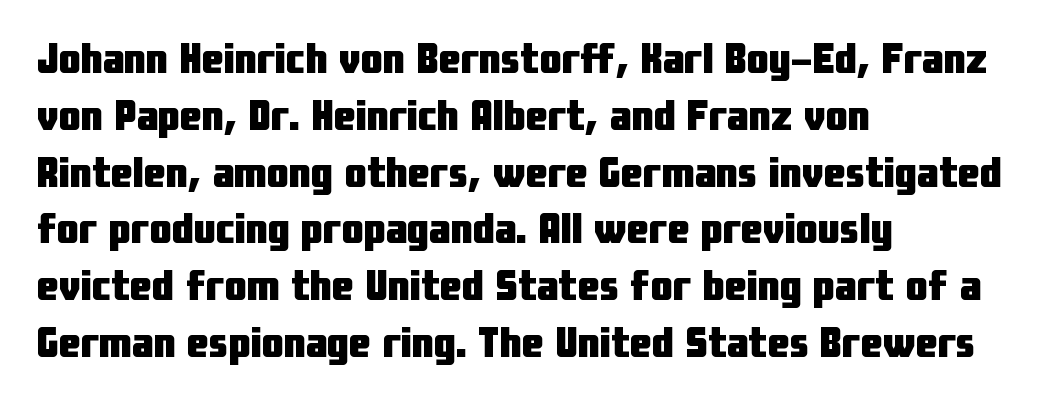
What weight is shown? A full bold with thick strokes. It's the straight-up-and-down kind of type. The type family on display is of the sans-serif kind. You could not count columns in this text — the font is proportionally spaced.
